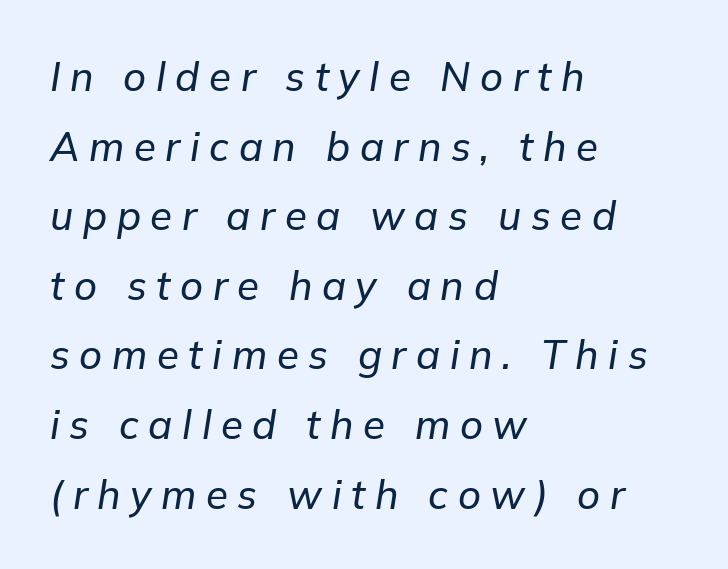
Think of a printed novel: that variable character pitch is what you see here. Line beginnings align vertically; line endings do not. Is the type slanted? Yes — the strokes lean at a clear angle. Honestly, there is no underline to notice here at all. Letter spacing: wide.
